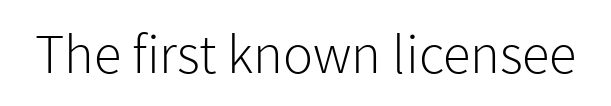
The image shows 56 px light sans-serif type, upright; set normal letter spacing, not underlined; low stroke contrast and a medium x-height.
